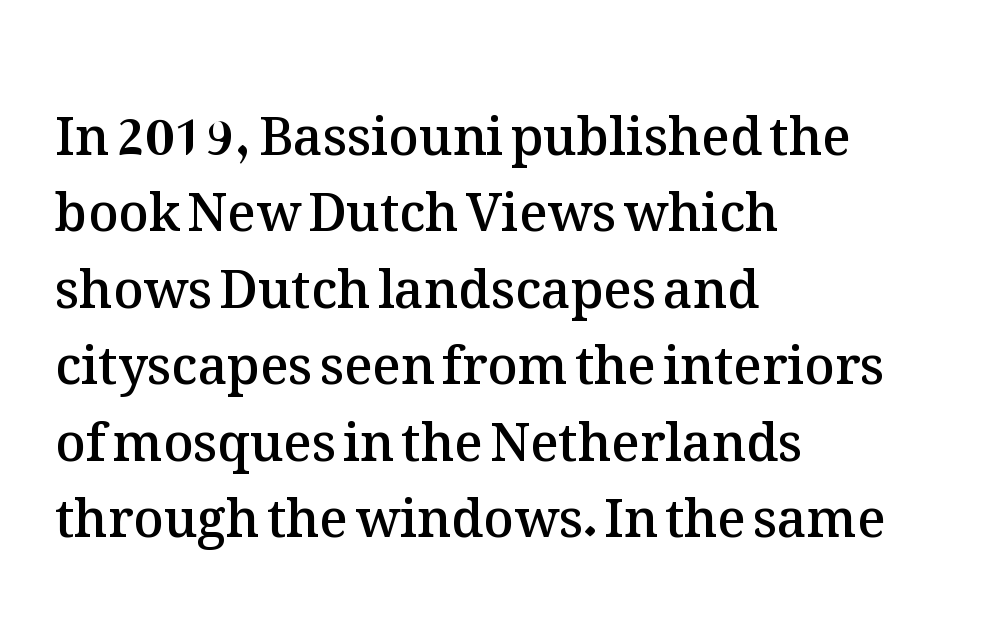
You could call the tracking neutral — neither tight nor loose. Honestly, there is no underline to notice here at all. Italic? Not at all — the glyphs are vertical. The typesetter chose a ragged-right arrangement here. In terms of leading, this rendering sits right in the middle. Character widths vary here, with narrow letters taking less room than wide ones.
